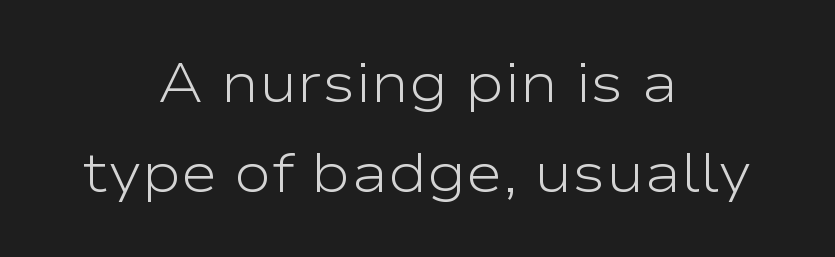
{"serif": "no", "italic": "no", "bold": "no", "weight": "light", "width": "wide", "stroke_contrast": "low", "x_height": "medium", "monospaced": "no", "underline": "no", "align": "center", "line_spacing": "normal", "line_spacing_ratio": 1.6, "letter_spacing": "normal", "letter_spacing_em": 0.0, "glyph_px": 56}
